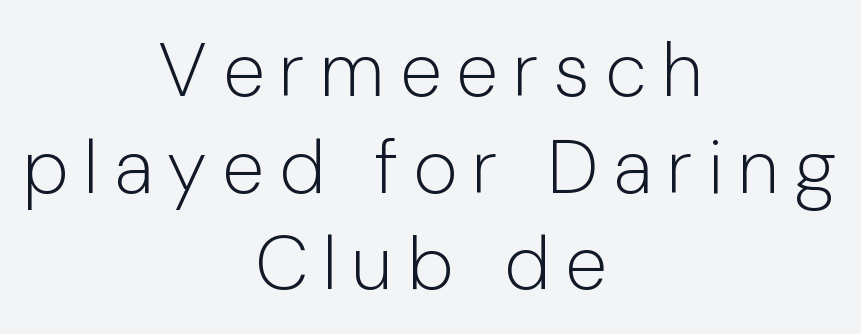
This sample uses an upright cut, with every glyph sitting square on the baseline. The weight tops out at a normal text grade. You could only call the tracking loose — the letters float apart. The face used here is proportionally spaced, like ordinary book or web type.
